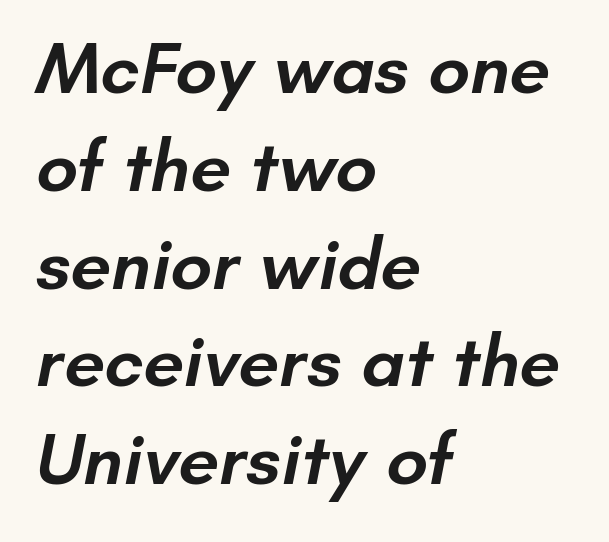
The image shows 73 px semibold sans-serif type; set left-aligned, normal line spacing (1.34x), normal letter spacing, not underlined; low stroke contrast and a small x-height.
